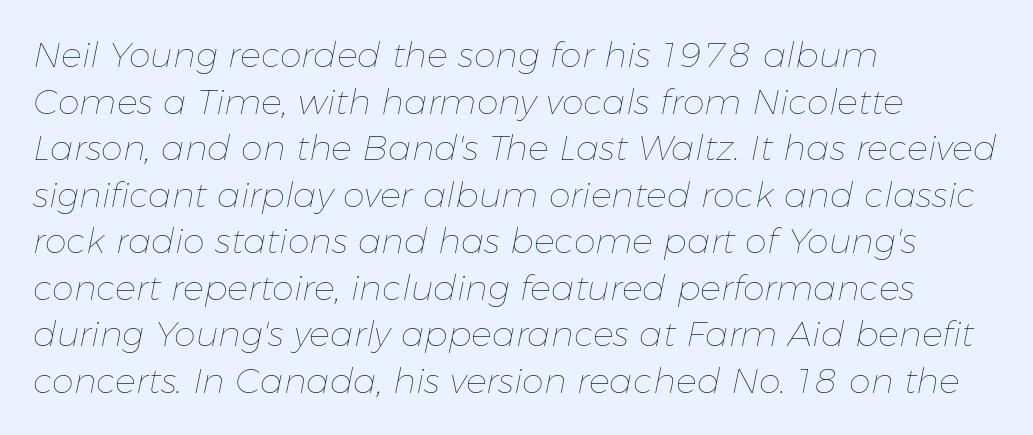
{"italic": "yes", "lean": "right", "slant_degrees": 11, "bold": "no", "weight": "thin", "width": "normal", "stroke_contrast": "low", "x_height": "medium", "monospaced": "no", "underline": "no", "align": "left", "line_spacing": "normal", "line_spacing_ratio": 1.33, "letter_spacing": "normal", "letter_spacing_em": 0.0, "glyph_px": 35}
